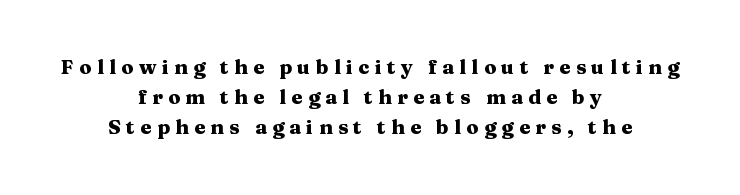
Designer's note — italics off, roman on. The paragraph shown floats in the horizontal middle. The space directly below the letters is spotless. Compared with typical paragraphs, the rows here are spaced about the same. Observe the wide spacing: letters keep a clear distance from each other.
